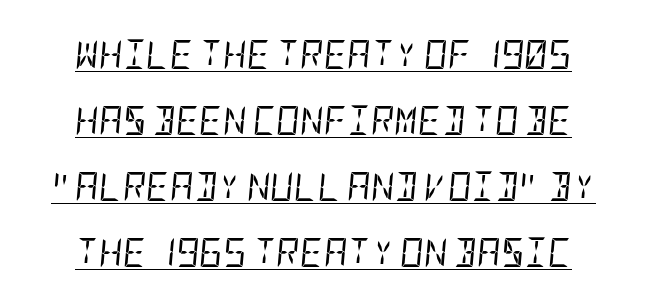
The letterforms sit at book weight or below. This rendering features underlined lettering. The rendering applies a slant to the glyphs. Between one letter and the next there's only the usual sliver of space.
